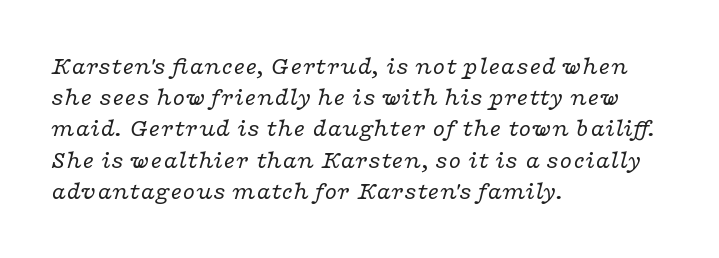
The image shows 25 px text type, italic (leaning right); set left-aligned, normal line spacing (1.25x), normal letter spacing, not underlined.
